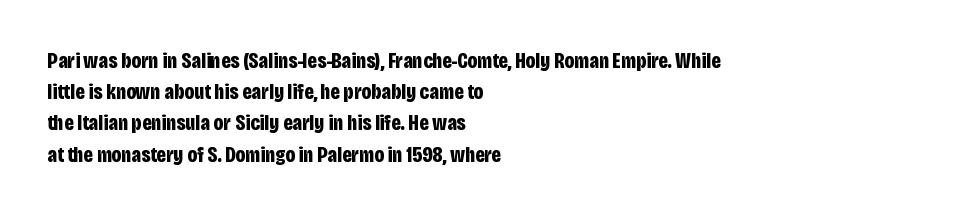
In CSS terms this would be text-align: left. Baseline-to-baseline distance is the conventional proportion of letter height. Notice how the stems are strictly vertical — no italics here. The space beneath each line is pristine and unruled. Spacing between characters is what you'd get straight out of the box. The passage shown is emphatically bold.
